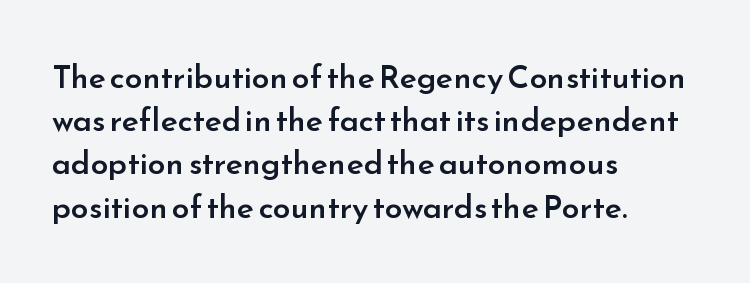
The image shows 32 px semibold sans-serif type, upright; set left-aligned, normal line spacing (1.35x), normal letter spacing, not underlined; low stroke contrast and a small x-height.
